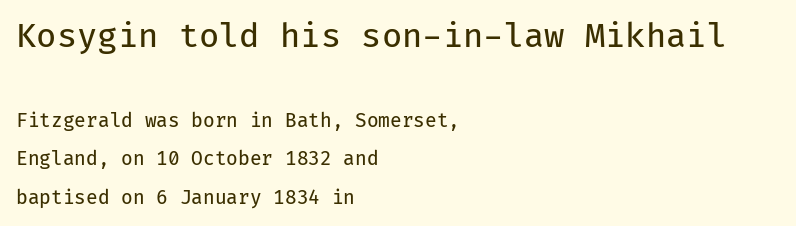
Q: Is the text bold? A: No.
Q: Is the text italic (slanted)? A: No, it is upright.
Q: Is the typeface a serif or a sans-serif typeface? A: Sans-serif.
Q: Is the text underlined? A: No.
Q: How is the paragraph aligned? A: Left-aligned.
Q: Is the spacing between letters normal or unusually wide? A: Normal.
Q: Is the spacing between lines tight, normal or loose? A: Loose.
Q: Which block of text is set in a larger size, the first (top) or the second (bottom)? A: The first (top) one.
Q: Width (condensed, normal, or wide)? A: Normal.
Q: Stroke contrast? A: Low.
Q: x-height? A: Medium.
Q: Monospaced? A: Yes.
